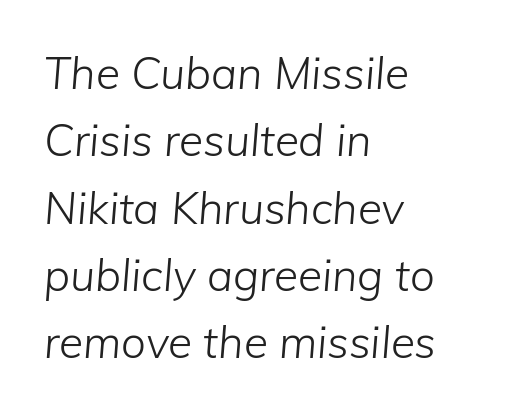
Q: Is the text bold? A: No.
Q: Is the text italic (slanted)? A: Yes, it leans right by about 5 degrees.
Q: Is the text underlined? A: No.
Q: How is the paragraph aligned? A: Left-aligned.
Q: Is the spacing between letters normal or unusually wide? A: Normal.
Q: Is the spacing between lines tight, normal or loose? A: Normal.
Q: Width (condensed, normal, or wide)? A: Normal.
Q: Stroke contrast? A: Low.
Q: x-height? A: Medium.
Q: Monospaced? A: No.
